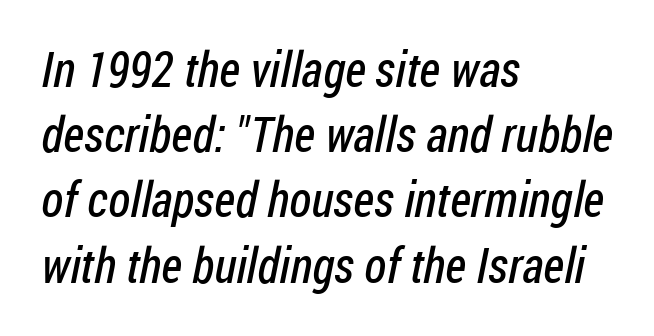
Observe the ordinary spacing: letters are neighbours, not strangers. The lines sit at an ordinary, default distance from one another. What kind of face is this? One without serifs — a sans. A light-to-regular cut is what we see here.
